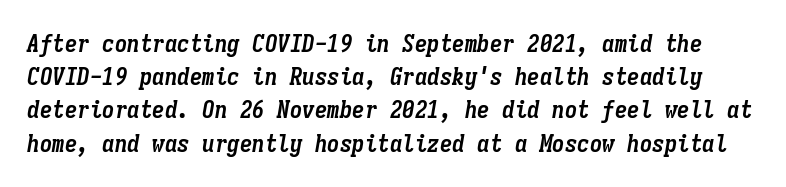
The image shows 25 px bold type, italic (leaning right); set normal line spacing (1.33x), normal letter spacing, not underlined.
